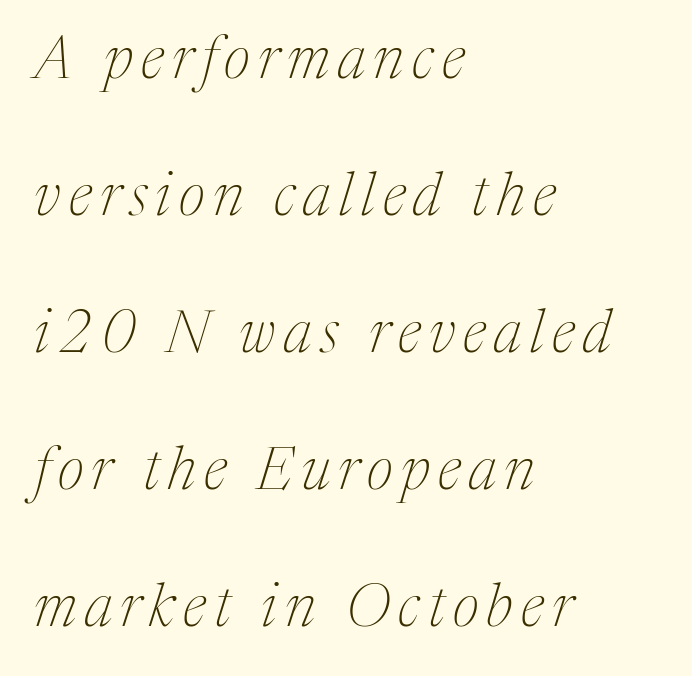
{"serif": "yes", "italic": "yes", "lean": "right", "slant_degrees": 17, "bold": "no", "weight": "thin", "width": "normal", "stroke_contrast": "medium", "x_height": "medium", "monospaced": "no", "underline": "no", "align": "left", "line_spacing": "loose", "line_spacing_ratio": 2.32, "glyph_px": 59}
